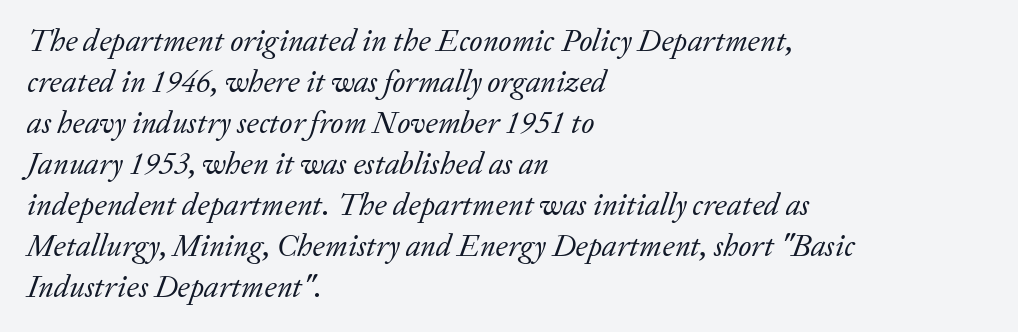
The image shows 31 px regular-weight serif type, italic (leaning right); set left-aligned, normal line spacing (1.32x), normal letter spacing, not underlined; low stroke contrast and a medium x-height.
